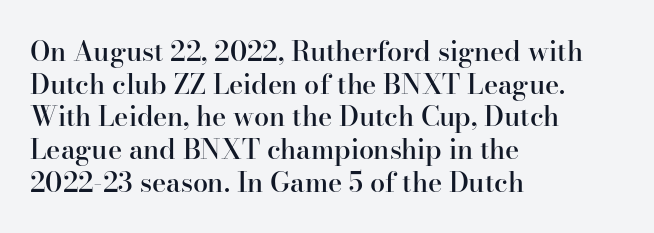
{"italic": "no", "bold": "semi", "underline": "no", "align": "left", "line_spacing_ratio": 1.21, "letter_spacing": "normal", "letter_spacing_em": 0.0, "glyph_px": 27}
